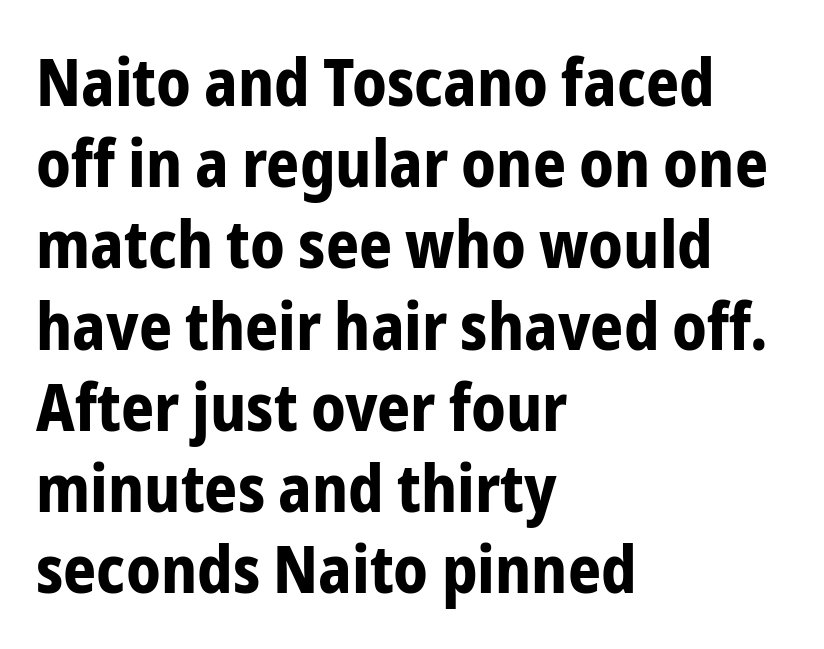
Q: Is the text bold? A: Yes.
Q: Is the text italic (slanted)? A: No, it is upright.
Q: Is the typeface a serif or a sans-serif typeface? A: Sans-serif.
Q: Is the text underlined? A: No.
Q: How is the paragraph aligned? A: Left-aligned.
Q: Is the spacing between letters normal or unusually wide? A: Normal.
Q: Is the spacing between lines tight, normal or loose? A: Normal.
Q: Width (condensed, normal, or wide)? A: Condensed.
Q: Stroke contrast? A: Low.
Q: x-height? A: Medium.
Q: Monospaced? A: No.
